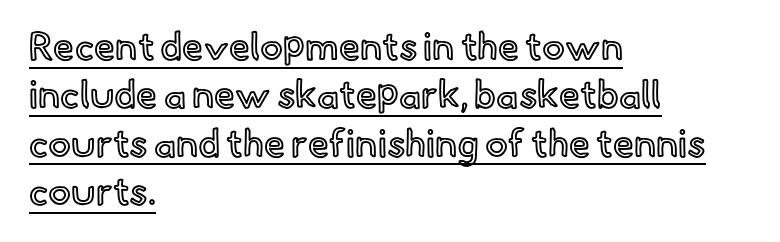
{"italic": "no", "width": "normal", "x_height": "small", "monospaced": "no", "underline": "yes", "align": "left", "line_spacing": "normal", "line_spacing_ratio": 1.27, "letter_spacing": "normal", "letter_spacing_em": 0.0, "glyph_px": 38}
